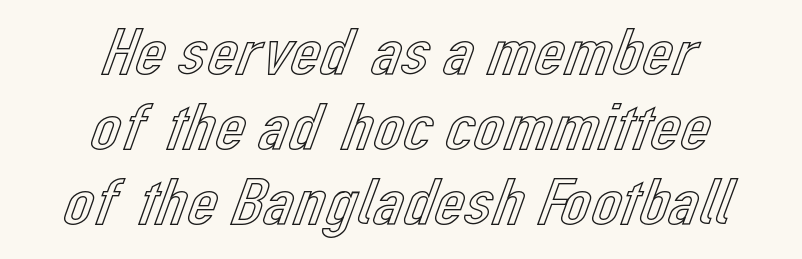
Q: Is the text italic (slanted)? A: Yes.
Q: Is the text underlined? A: No.
Q: How is the paragraph aligned? A: Centered.
Q: Is the spacing between letters normal or unusually wide? A: Normal.
Q: Is the spacing between lines tight, normal or loose? A: Tight.
Q: Width (condensed, normal, or wide)? A: Normal.
Q: x-height? A: Medium.
Q: Monospaced? A: No.
